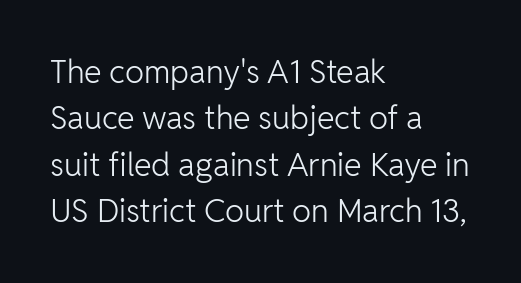
The image shows 32 px light sans-serif type, upright; set left-aligned, normal line spacing (1.45x), normal letter spacing, not underlined; low stroke contrast and a medium x-height.
